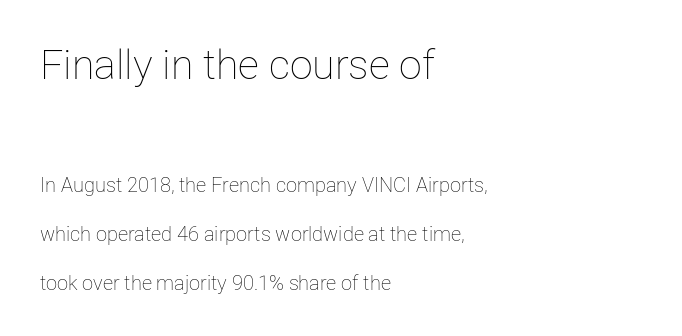
These lines stack with their left ends in a neat column. A typesetter would call this proportional, since set widths differ per character. Compared with typical paragraphs, the rows here are farther apart. Notice how the stems are strictly vertical — no italics here.
